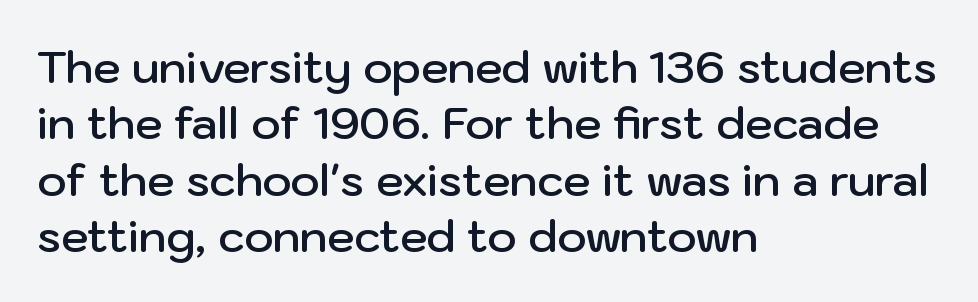
Q: Is the text bold? A: Semi-bold.
Q: Is the text italic (slanted)? A: No, it is upright.
Q: Is the typeface a serif or a sans-serif typeface? A: Sans-serif.
Q: Is the text underlined? A: No.
Q: How is the paragraph aligned? A: Left-aligned.
Q: Is the spacing between letters normal or unusually wide? A: Normal.
Q: Is the spacing between lines tight, normal or loose? A: Normal.
Q: Width (condensed, normal, or wide)? A: Normal.
Q: Stroke contrast? A: Low.
Q: x-height? A: Medium.
Q: Monospaced? A: No.
